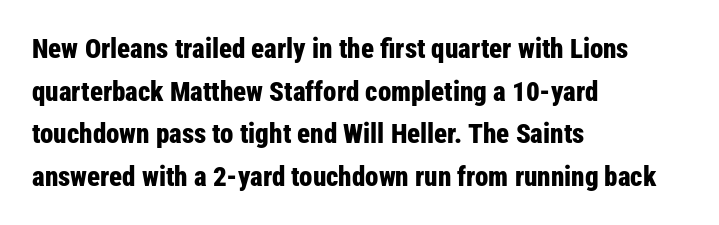
Q: Is the text bold? A: Yes.
Q: Is the text italic (slanted)? A: No, it is upright.
Q: Is the text underlined? A: No.
Q: How is the paragraph aligned? A: Left-aligned.
Q: Is the spacing between letters normal or unusually wide? A: Normal.
Q: Is the spacing between lines tight, normal or loose? A: Normal.
